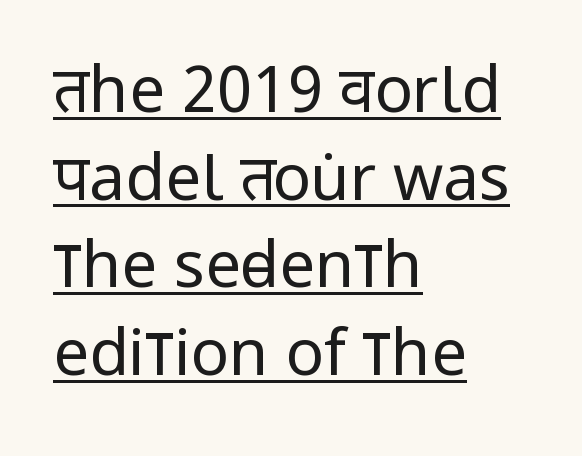
The image shows 64 px regular-weight, condensed sans-serif type, upright; set left-aligned, normal line spacing (1.37x), normal letter spacing, underlined; low stroke contrast and a large x-height.
